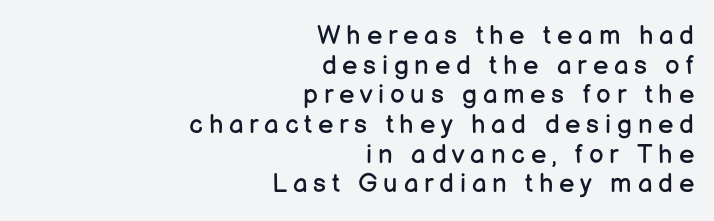
Q: Is the text bold? A: No.
Q: Is the text italic (slanted)? A: No, it is upright.
Q: Is the text underlined? A: No.
Q: How is the paragraph aligned? A: Right-aligned.
Q: Is the spacing between letters normal or unusually wide? A: Unusually wide.
Q: Is the spacing between lines tight, normal or loose? A: Tight.
